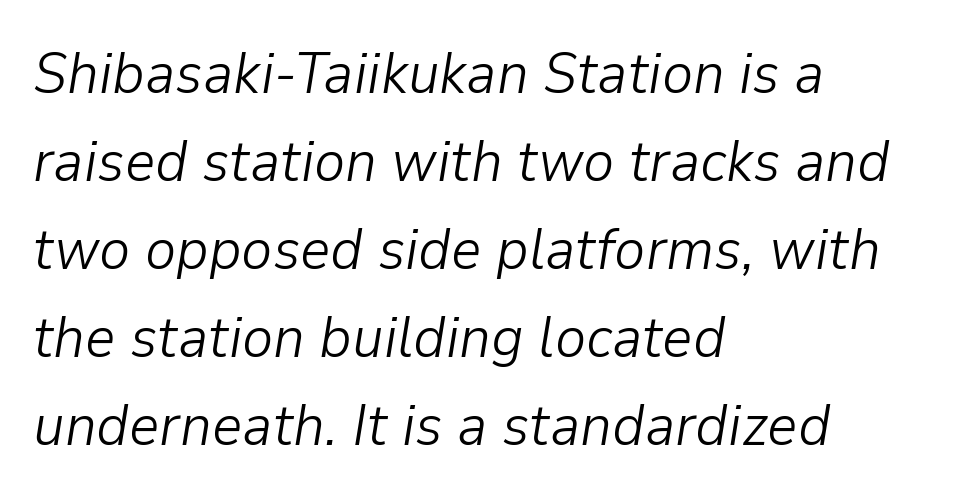
Q: Is the text bold? A: No.
Q: Is the text italic (slanted)? A: Yes, it leans right by about 9 degrees.
Q: Is the text underlined? A: No.
Q: How is the paragraph aligned? A: Left-aligned.
Q: Is the spacing between letters normal or unusually wide? A: Normal.
Q: Is the spacing between lines tight, normal or loose? A: Normal.
Q: Width (condensed, normal, or wide)? A: Normal.
Q: Stroke contrast? A: Low.
Q: x-height? A: Medium.
Q: Monospaced? A: No.
